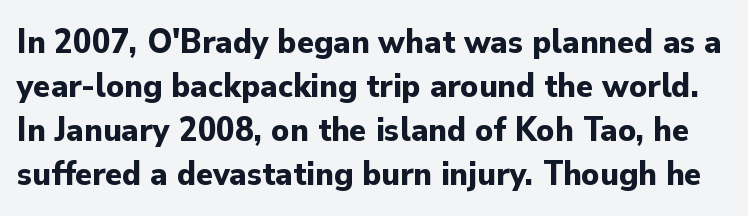
{"serif": "no", "italic": "no", "bold": "yes", "weight": "bold", "width": "normal", "stroke_contrast": "low", "x_height": "small", "monospaced": "no", "underline": "no", "line_spacing": "normal", "line_spacing_ratio": 1.26, "letter_spacing": "normal", "letter_spacing_em": 0.0, "glyph_px": 35}
